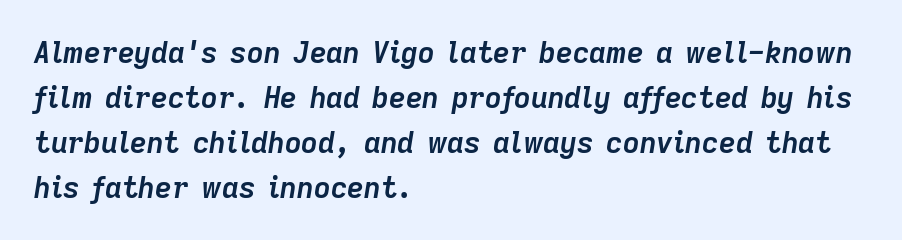
{"italic": "yes", "lean": "right", "slant_degrees": 9, "bold": "yes", "weight": "semibold", "width": "normal", "stroke_contrast": "low", "x_height": "medium", "monospaced": "no", "underline": "no", "align": "left", "line_spacing": "normal", "line_spacing_ratio": 1.55, "letter_spacing": "normal", "letter_spacing_em": 0.0, "glyph_px": 29}
